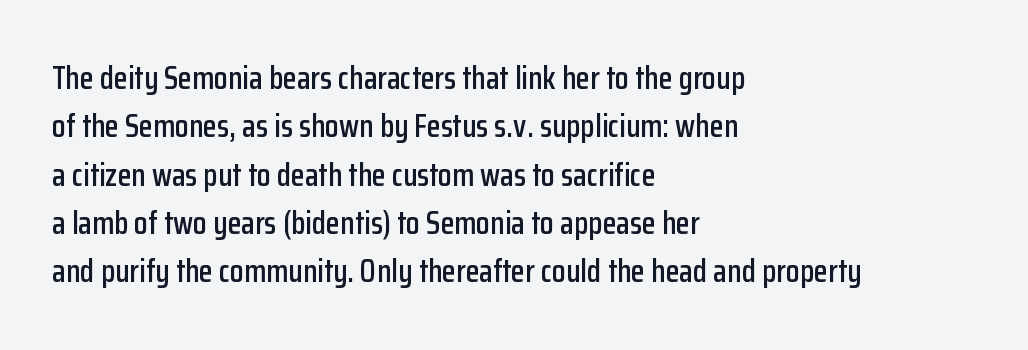
The image shows 32 px condensed sans-serif type, upright; set left-aligned, normal line spacing (1.51x), normal letter spacing, not underlined; low stroke contrast and a medium x-height.
